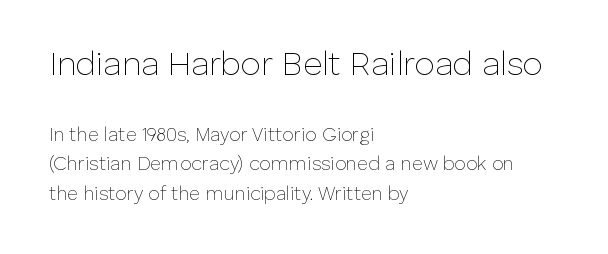
The image shows 33 px thin sans-serif type, upright; set left-aligned, normal line spacing (1.54x), normal letter spacing, not underlined; the first (top) block is 1.74x larger; low stroke contrast and a medium x-height.
